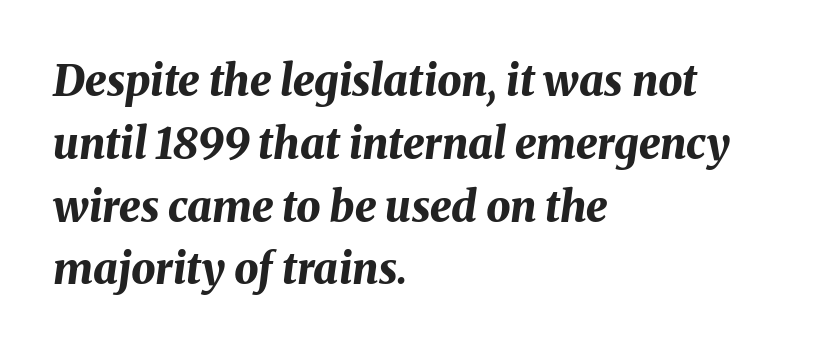
The image shows 43 px bold type, italic (leaning right); set left-aligned, normal line spacing (1.46x), normal letter spacing, not underlined; medium stroke contrast and a medium x-height.
